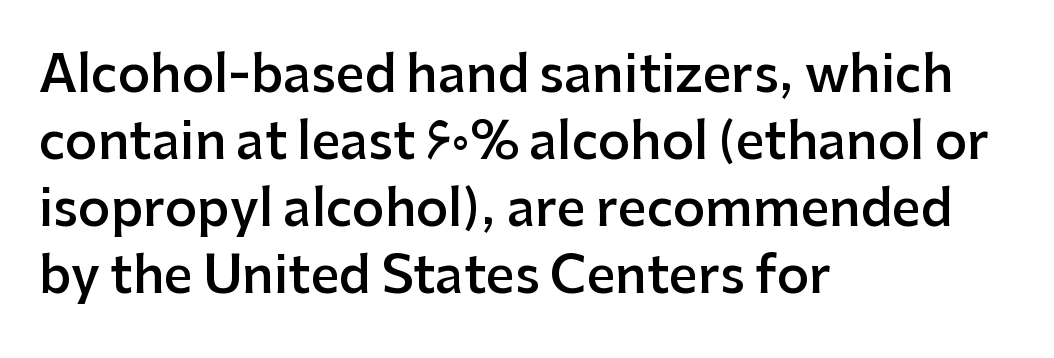
{"serif": "no", "italic": "no", "bold": "semi", "weight": "semibold", "width": "normal", "stroke_contrast": "low", "x_height": "medium", "monospaced": "no", "underline": "no", "align": "left", "line_spacing": "normal", "line_spacing_ratio": 1.34, "letter_spacing": "normal", "letter_spacing_em": 0.0, "glyph_px": 50}
